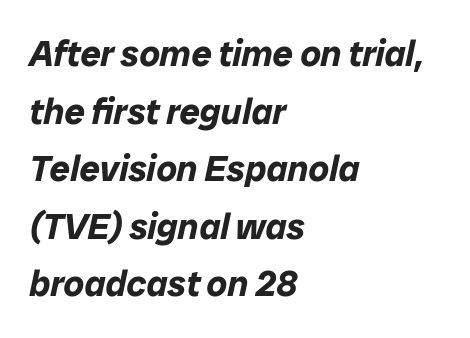
Here the glyphs are tracked normally, forming tight word shapes. The rows are spaced the way most documents space them. It's the slanting kind of type. Descender tails drop into unmarked territory. Bold? Absolutely — the strokes are thick and heavy.
